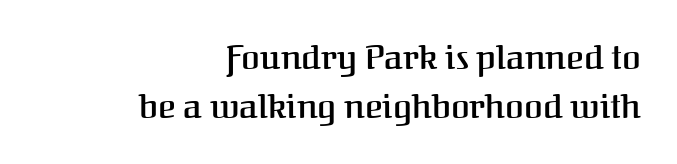
{"serif": "yes", "italic": "no", "bold": "semi", "weight": "semibold", "width": "normal", "stroke_contrast": "medium", "x_height": "medium", "monospaced": "no", "underline": "no", "align": "right", "line_spacing": "normal", "line_spacing_ratio": 1.44, "letter_spacing": "normal", "letter_spacing_em": 0.0, "glyph_px": 34}
